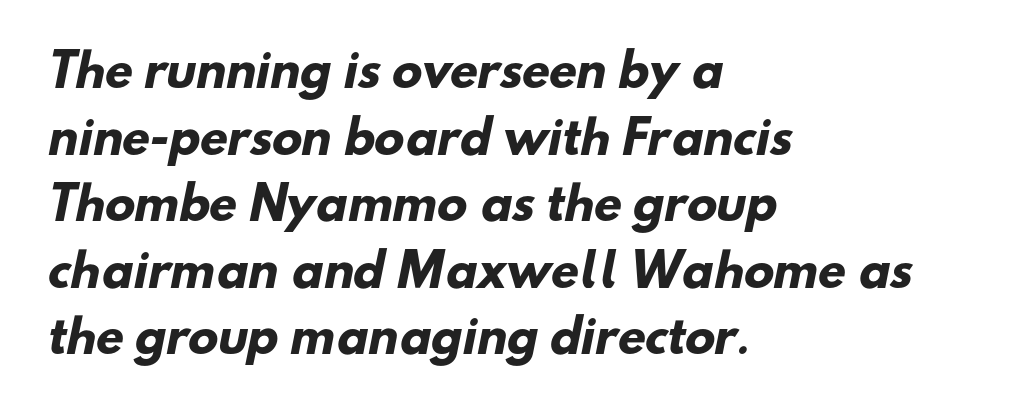
Q: Is the text bold? A: Yes.
Q: Is the typeface a serif or a sans-serif typeface? A: Sans-serif.
Q: Is the text underlined? A: No.
Q: How is the paragraph aligned? A: Left-aligned.
Q: Is the spacing between letters normal or unusually wide? A: Normal.
Q: Is the spacing between lines tight, normal or loose? A: Normal.
Q: Width (condensed, normal, or wide)? A: Normal.
Q: Stroke contrast? A: Low.
Q: x-height? A: Small.
Q: Monospaced? A: No.
